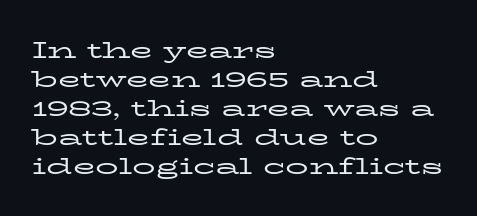
Q: Is the text bold? A: No.
Q: Is the text italic (slanted)? A: No, it is upright.
Q: Is the text underlined? A: No.
Q: How is the paragraph aligned? A: Left-aligned.
Q: Is the spacing between letters normal or unusually wide? A: Normal.
Q: Is the spacing between lines tight, normal or loose? A: Normal.
